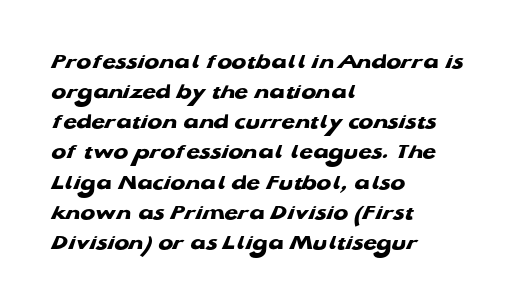
Q: Is the text bold? A: Yes.
Q: Is the text underlined? A: No.
Q: How is the paragraph aligned? A: Left-aligned.
Q: Is the spacing between letters normal or unusually wide? A: Normal.
Q: Is the spacing between lines tight, normal or loose? A: Normal.
